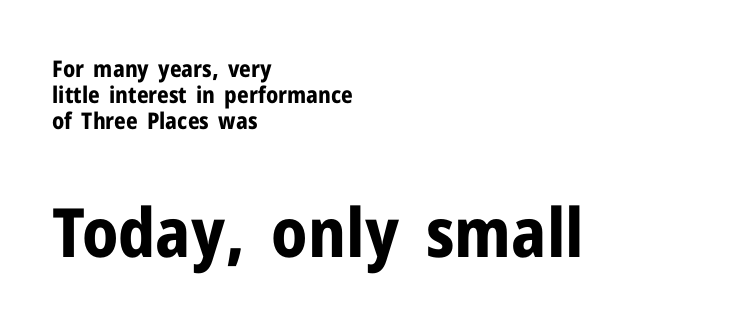
{"serif": "no", "italic": "no", "bold": "yes", "weight": "bold", "width": "normal", "stroke_contrast": "low", "x_height": "medium", "monospaced": "no", "underline": "no", "align": "left", "line_spacing": "tight", "line_spacing_ratio": 1.13, "letter_spacing": "normal", "letter_spacing_em": 0.0, "larger_block": "second", "size_ratio": 2.96, "glyph_px": 68}
